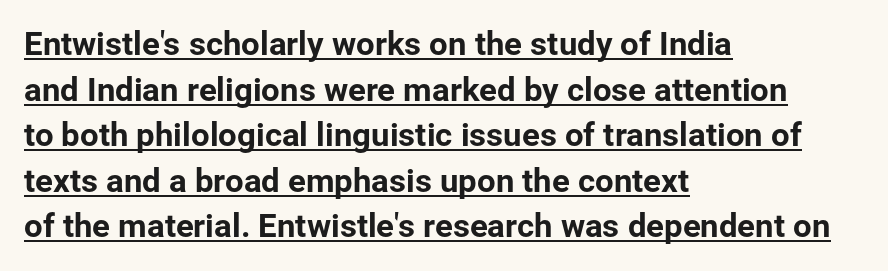
{"serif": "no", "italic": "no", "width": "normal", "stroke_contrast": "low", "x_height": "medium", "monospaced": "no", "underline": "yes", "align": "left", "line_spacing": "normal", "line_spacing_ratio": 1.38, "letter_spacing": "normal", "letter_spacing_em": 0.0, "glyph_px": 33}
